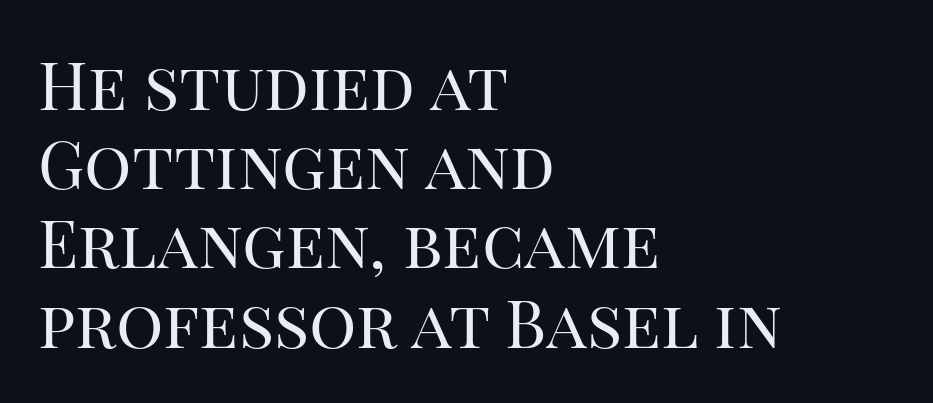
Q: Is the text bold? A: No.
Q: Is the text italic (slanted)? A: No, it is upright.
Q: Is the typeface a serif or a sans-serif typeface? A: Serif.
Q: Is the text underlined? A: No.
Q: How is the paragraph aligned? A: Left-aligned.
Q: Is the spacing between letters normal or unusually wide? A: Normal.
Q: Width (condensed, normal, or wide)? A: Normal.
Q: Stroke contrast? A: High.
Q: x-height? A: Large.
Q: Monospaced? A: No.
